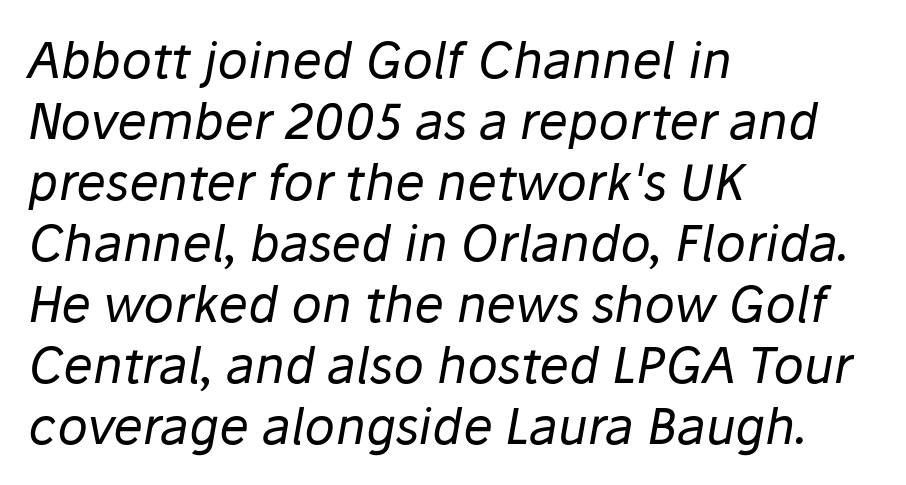
Q: Is the text bold? A: No.
Q: Is the text italic (slanted)? A: Yes, it leans right by about 10 degrees.
Q: Is the text underlined? A: No.
Q: How is the paragraph aligned? A: Left-aligned.
Q: Is the spacing between letters normal or unusually wide? A: Normal.
Q: Width (condensed, normal, or wide)? A: Normal.
Q: Stroke contrast? A: Low.
Q: x-height? A: Medium.
Q: Monospaced? A: No.
